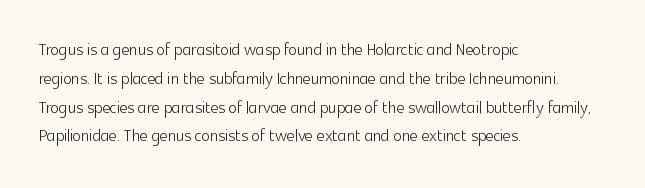
{"italic": "no", "bold": "no", "underline": "no", "align": "left", "line_spacing": "normal", "line_spacing_ratio": 1.31, "letter_spacing": "normal", "letter_spacing_em": 0.0, "glyph_px": 22}
